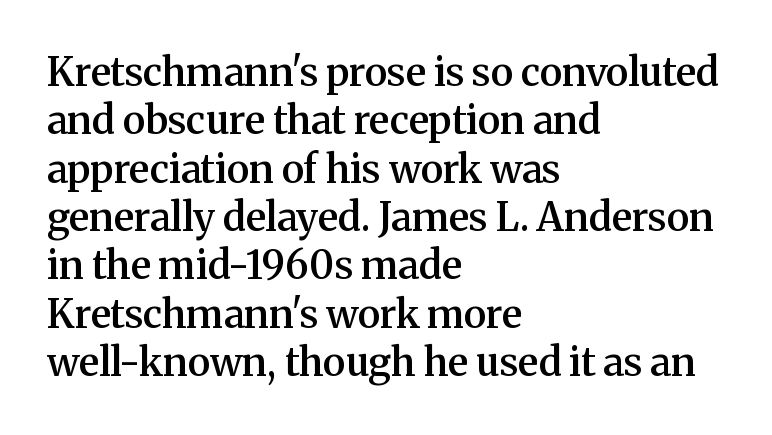
Does the type have serifs? Yes, each stem ends in a small foot. Ascenders rise straight up at ninety degrees. A classic flush-left, rag-right setting is used for this passage. A clean baseline with only descenders dipping below it. Summary of weight: moderately heavy, a semibold. Honestly, the letter spacing is just normal — you wouldn't notice it.
